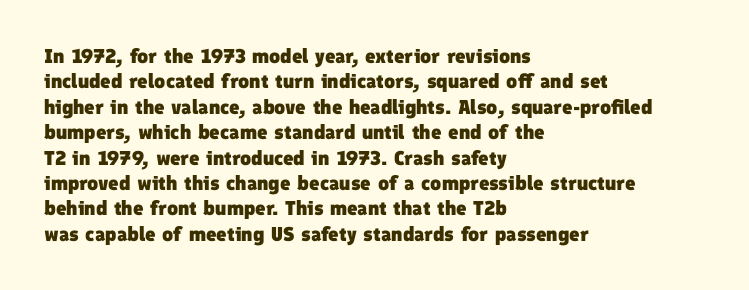
The image shows 20 px bold type; set left-aligned, normal line spacing (1.27x), normal letter spacing, not underlined.
